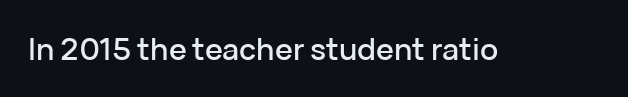
Rendered with straight, roman letterforms. Clear beneath every line of the passage. Short note: letters normally spaced. The letters advance in unequal steps, a hallmark of proportional type.
